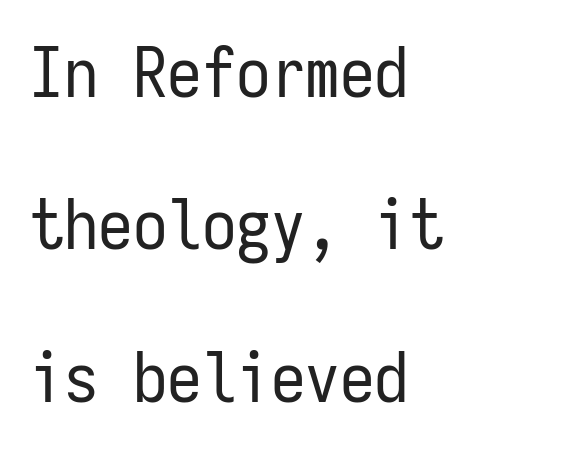
{"serif": "no", "italic": "no", "bold": "no", "weight": "regular", "width": "condensed", "stroke_contrast": "low", "x_height": "medium", "monospaced": "yes", "underline": "no", "align": "left", "line_spacing": "loose", "line_spacing_ratio": 2.21, "letter_spacing": "normal", "letter_spacing_em": 0.0, "glyph_px": 69}
